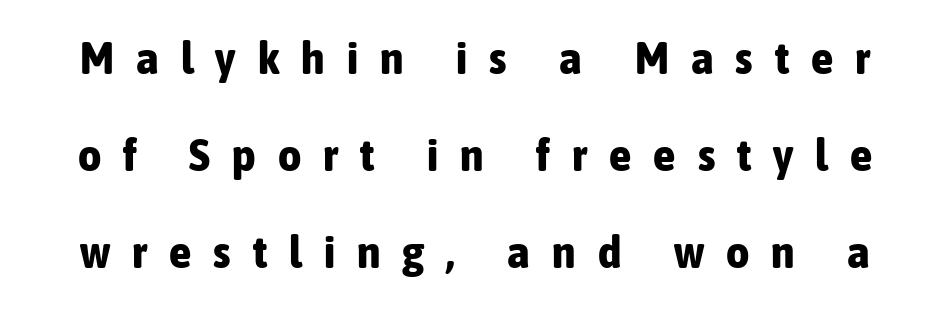
Serifs: no, the terminals of the letterforms are clean. Vertically, the passage feels expansive, rows floating well apart. A dark, heavy texture on the line: the type is bold. The lettering stays uniformly vertical, giving the passage a roman look.
